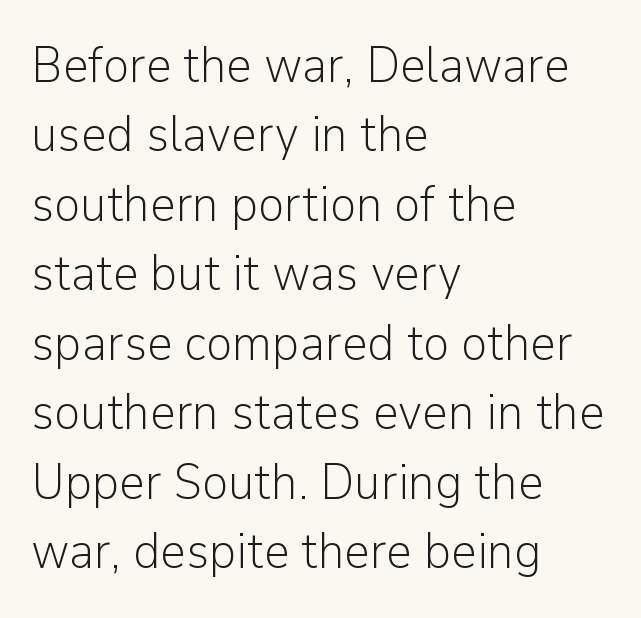
A clean baseline with only descenders dipping below it. Quick note: interline space is typical. The paragraph has a hard left edge and a soft right edge. Tracking here is standard; glyphs follow each other at the usual distance. Each letter keeps its own natural width here, so spacing adapts to shape.
